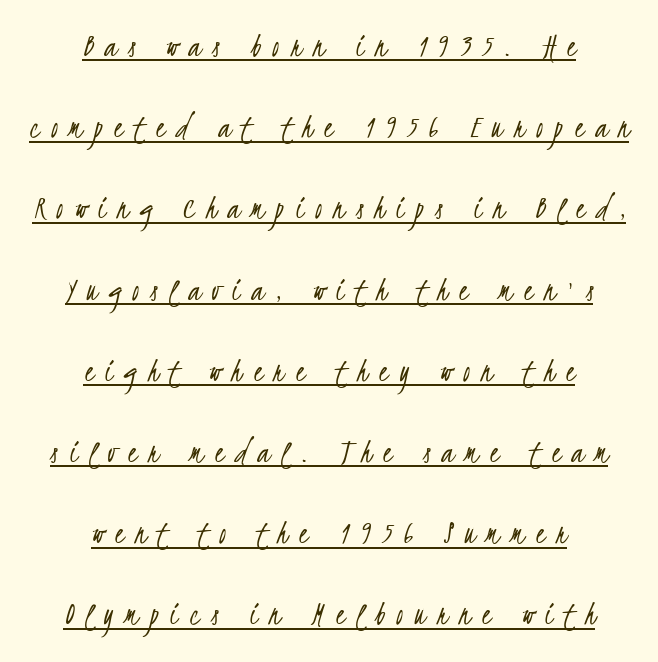
Are there feet on the stems? There aren't — it's a sans. Is this a fixed-width face? No — the glyphs have proportional, varying widths. Beneath each row of characters lies a ruled line. These glyphs show unthickened strokes, regular width or finer.
